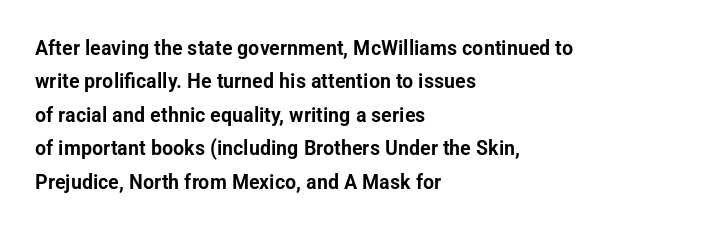
{"italic": "no", "underline": "no", "align": "left", "line_spacing": "normal", "line_spacing_ratio": 1.59, "letter_spacing": "normal", "letter_spacing_em": 0.0, "glyph_px": 21}
